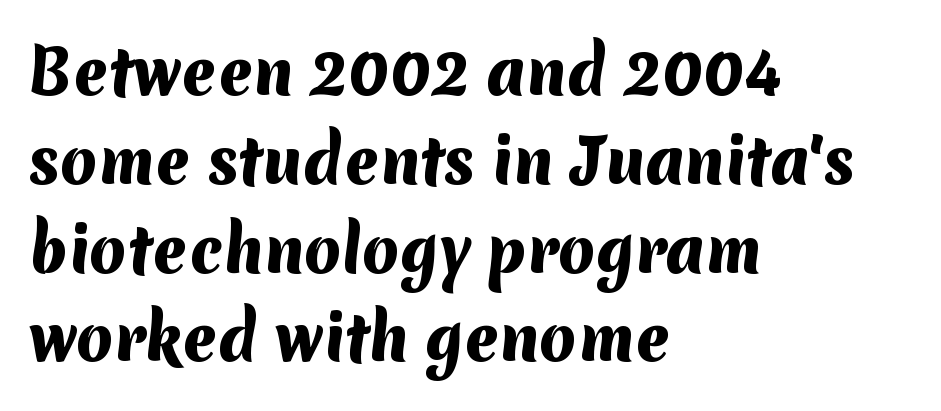
Here the designer chose a conventional face with non-uniform glyph widths. Notice how descenders clear the ascenders below comfortably — that's standard leading. Underline: absent. What kind of face is this? One without serifs — a sans. All the whitespace from short lines collects on the right.
